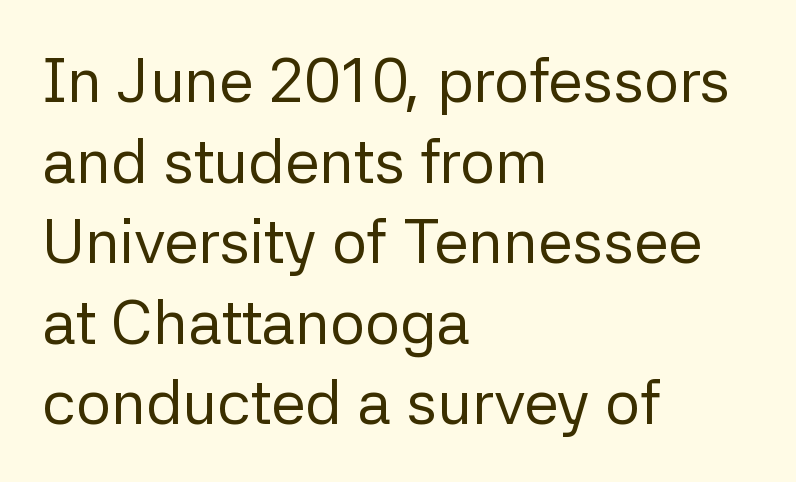
Q: Is the text bold? A: No.
Q: Is the text italic (slanted)? A: No, it is upright.
Q: Is the typeface a serif or a sans-serif typeface? A: Sans-serif.
Q: Is the text underlined? A: No.
Q: How is the paragraph aligned? A: Left-aligned.
Q: Is the spacing between letters normal or unusually wide? A: Normal.
Q: Is the spacing between lines tight, normal or loose? A: Normal.
Q: Width (condensed, normal, or wide)? A: Normal.
Q: Stroke contrast? A: Low.
Q: x-height? A: Medium.
Q: Monospaced? A: No.
